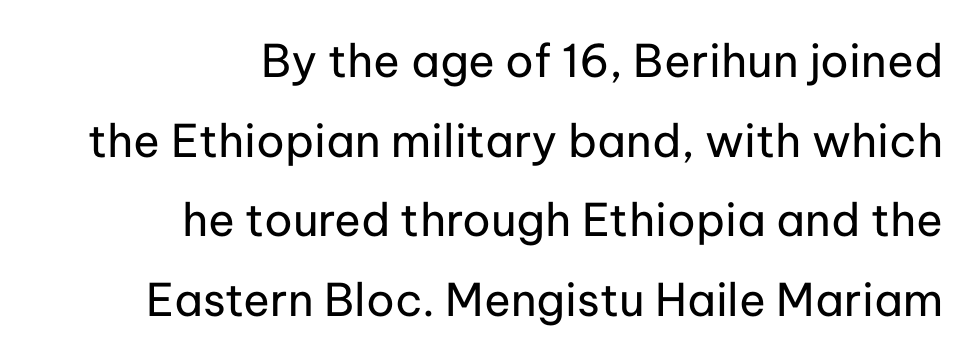
The image shows 45 px regular-weight sans-serif type, upright; set right-aligned, line spacing 1.77x, normal letter spacing, not underlined; low stroke contrast and a medium x-height.
